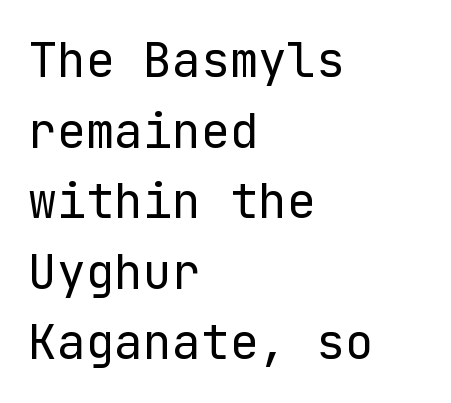
Q: Is the text bold? A: No.
Q: Is the text italic (slanted)? A: No, it is upright.
Q: Is the typeface a serif or a sans-serif typeface? A: Sans-serif.
Q: Is the text underlined? A: No.
Q: How is the paragraph aligned? A: Left-aligned.
Q: Is the spacing between letters normal or unusually wide? A: Normal.
Q: Is the spacing between lines tight, normal or loose? A: Normal.
Q: Width (condensed, normal, or wide)? A: Normal.
Q: Stroke contrast? A: Low.
Q: x-height? A: Medium.
